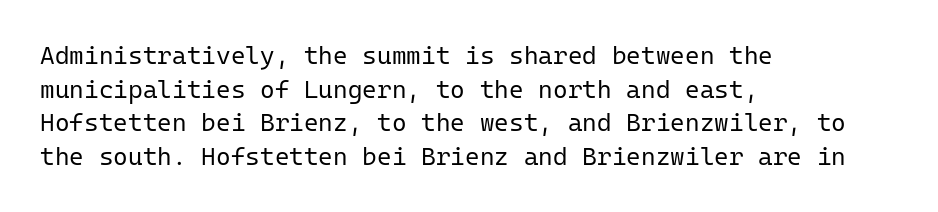
Q: Is the text bold? A: No.
Q: Is the text italic (slanted)? A: No, it is upright.
Q: Is the text underlined? A: No.
Q: How is the paragraph aligned? A: Left-aligned.
Q: Is the spacing between letters normal or unusually wide? A: Normal.
Q: Is the spacing between lines tight, normal or loose? A: Normal.
